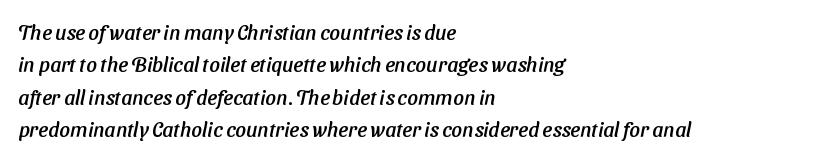
Type without underlining. Left-aligned paragraph, ragged on the right. Words appear dense and cohesive because spacing is normal. The rows are spaced the way most documents space them.
